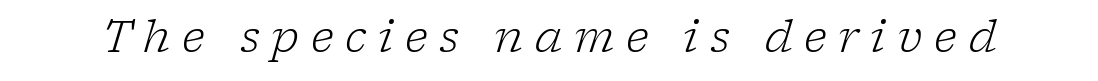
{"serif": "yes", "italic": "yes", "lean": "right", "slant_degrees": 17, "bold": "no", "weight": "light", "width": "normal", "stroke_contrast": "low", "x_height": "medium", "monospaced": "no", "underline": "no", "letter_spacing": "wide", "letter_spacing_em": 0.27, "glyph_px": 43}
